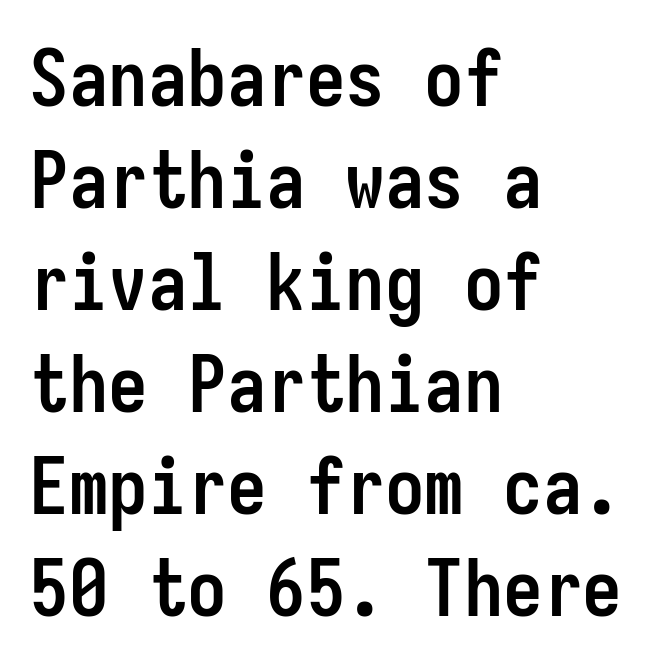
{"serif": "no", "italic": "no", "bold": "yes", "weight": "semibold", "width": "condensed", "stroke_contrast": "low", "x_height": "medium", "monospaced": "yes", "underline": "no", "align": "left", "line_spacing": "normal", "line_spacing_ratio": 1.29, "letter_spacing": "normal", "letter_spacing_em": 0.0, "glyph_px": 79}
